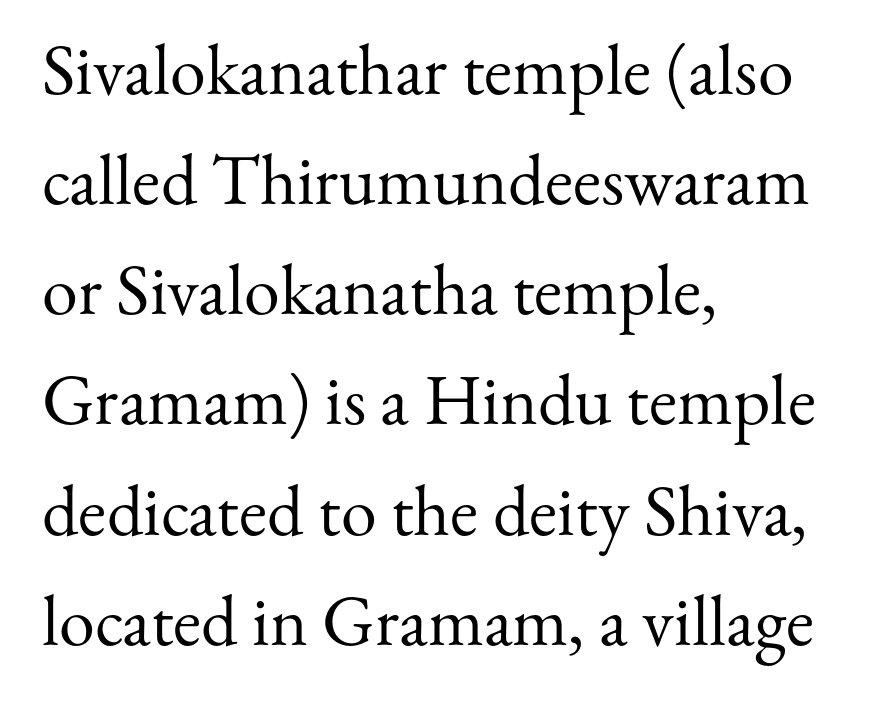
The image shows 72 px regular-weight serif type, upright; set left-aligned, normal line spacing (1.53x), normal letter spacing, not underlined; medium stroke contrast and a small x-height.
